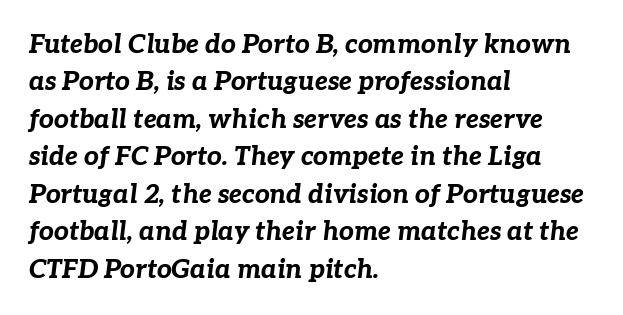
Q: Is the text bold? A: Yes.
Q: Is the text italic (slanted)? A: Yes, it leans right by about 7 degrees.
Q: Is the text underlined? A: No.
Q: How is the paragraph aligned? A: Left-aligned.
Q: Is the spacing between letters normal or unusually wide? A: Normal.
Q: Is the spacing between lines tight, normal or loose? A: Normal.
